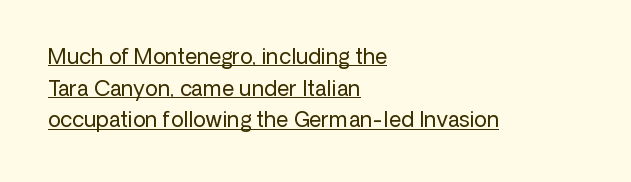
The image shows 21 px text type, upright; set left-aligned, normal line spacing (1.51x), normal letter spacing, underlined.
